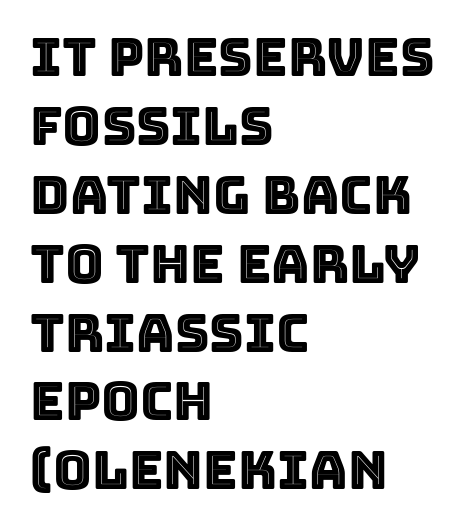
{"italic": "no", "width": "normal", "x_height": "large", "monospaced": "no", "underline": "no", "align": "left", "line_spacing": "normal", "line_spacing_ratio": 1.3, "letter_spacing": "normal", "letter_spacing_em": 0.0, "glyph_px": 53}
